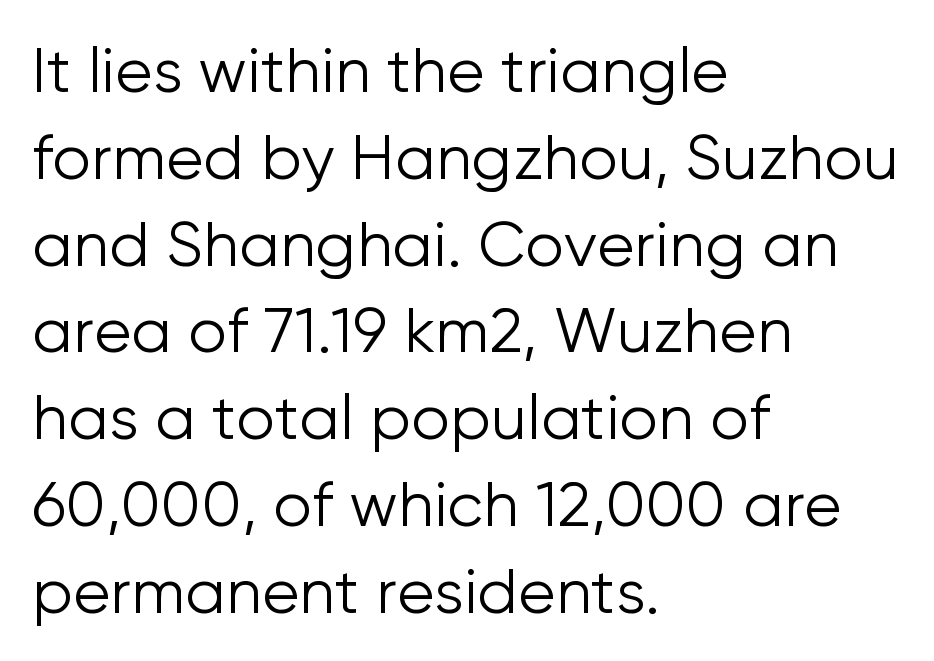
The image shows 62 px light sans-serif type, upright; set left-aligned, normal line spacing (1.4x), normal letter spacing, not underlined; low stroke contrast and a medium x-height.
